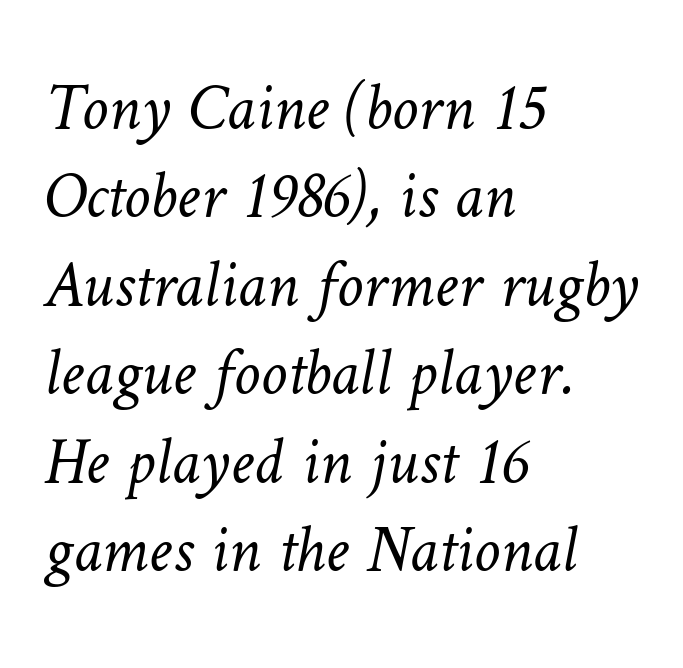
Q: Is the text bold? A: No.
Q: Is the text underlined? A: No.
Q: How is the paragraph aligned? A: Left-aligned.
Q: Is the spacing between letters normal or unusually wide? A: Normal.
Q: Is the spacing between lines tight, normal or loose? A: Normal.
Q: Width (condensed, normal, or wide)? A: Normal.
Q: Stroke contrast? A: Low.
Q: x-height? A: Medium.
Q: Monospaced? A: No.
